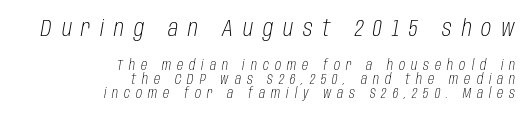
{"italic": "yes", "lean": "right", "slant_degrees": 10, "bold": "no", "underline": "no", "align": "right", "line_spacing": "tight", "line_spacing_ratio": 1.0, "letter_spacing": "wide", "letter_spacing_em": 0.43, "larger_block": "first", "size_ratio": 1.64, "glyph_px": 23}
